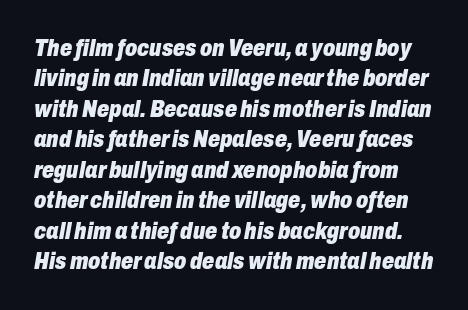
{"italic": "yes", "lean": "right", "slant_degrees": 10, "bold": "yes", "underline": "no", "line_spacing": "normal", "line_spacing_ratio": 1.27, "letter_spacing": "normal", "letter_spacing_em": 0.0, "glyph_px": 24}
